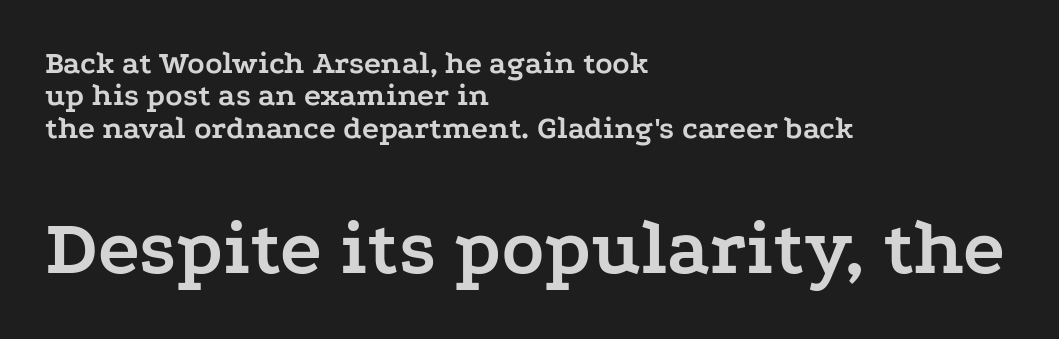
Characters follow at the spacing the type designer built in. The passage shown stacks its lines with hardly any gap. All the whitespace from short lines collects on the right. The typesetting leans heavy: a genuine bold.
